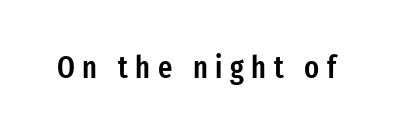
Q: Is the text bold? A: Semi-bold.
Q: Is the text italic (slanted)? A: No, it is upright.
Q: Is the typeface a serif or a sans-serif typeface? A: Sans-serif.
Q: Is the text underlined? A: No.
Q: Is the spacing between letters normal or unusually wide? A: Unusually wide.
Q: Width (condensed, normal, or wide)? A: Condensed.
Q: Stroke contrast? A: Low.
Q: x-height? A: Medium.
Q: Monospaced? A: No.
